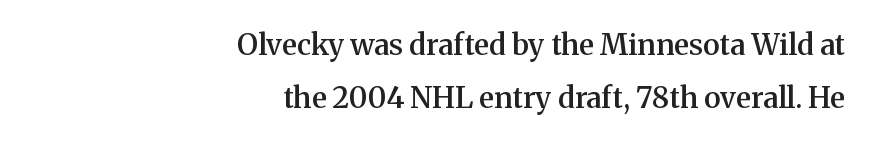
The passage is arranged like a letterhead date or caption credit — flush right. Each letter keeps its own natural width here, so spacing adapts to shape. Descender tails drop into unmarked territory. Stroke terminals: seriffed.
